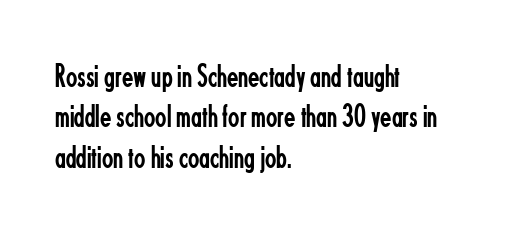
{"serif": "no", "italic": "no", "bold": "no", "weight": "regular", "width": "condensed", "stroke_contrast": "low", "x_height": "small", "monospaced": "no", "underline": "no", "align": "left", "line_spacing_ratio": 1.22, "letter_spacing": "normal", "letter_spacing_em": 0.0, "glyph_px": 33}
